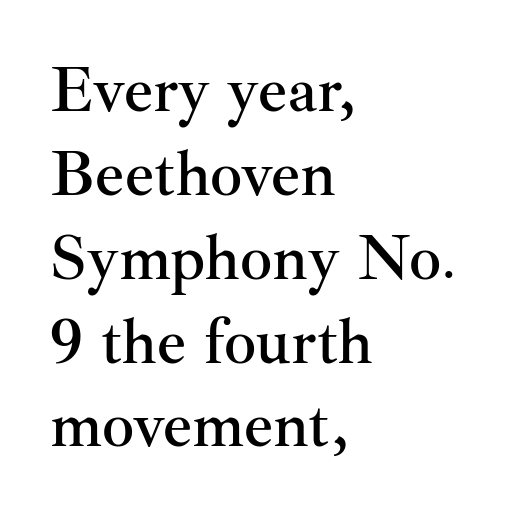
Q: Is the text italic (slanted)? A: No, it is upright.
Q: Is the typeface a serif or a sans-serif typeface? A: Serif.
Q: Is the text underlined? A: No.
Q: How is the paragraph aligned? A: Left-aligned.
Q: Is the spacing between letters normal or unusually wide? A: Normal.
Q: Is the spacing between lines tight, normal or loose? A: Normal.
Q: Width (condensed, normal, or wide)? A: Normal.
Q: Stroke contrast? A: Medium.
Q: x-height? A: Small.
Q: Monospaced? A: No.
